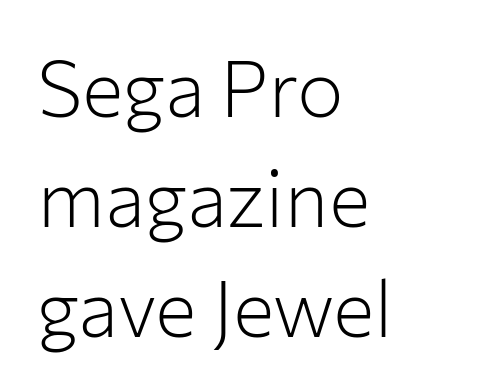
{"serif": "no", "italic": "no", "bold": "no", "weight": "light", "width": "normal", "stroke_contrast": "low", "x_height": "medium", "monospaced": "no", "underline": "no", "align": "left", "line_spacing": "normal", "line_spacing_ratio": 1.41, "letter_spacing": "normal", "letter_spacing_em": 0.0, "glyph_px": 78}
